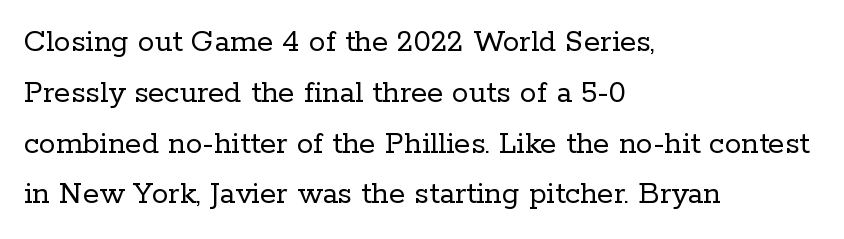
{"serif": "yes", "italic": "no", "bold": "no", "weight": "regular", "width": "normal", "stroke_contrast": "low", "x_height": "medium", "monospaced": "no", "underline": "no", "align": "left", "line_spacing": "normal", "line_spacing_ratio": 1.54, "letter_spacing": "normal", "letter_spacing_em": 0.0, "glyph_px": 33}
